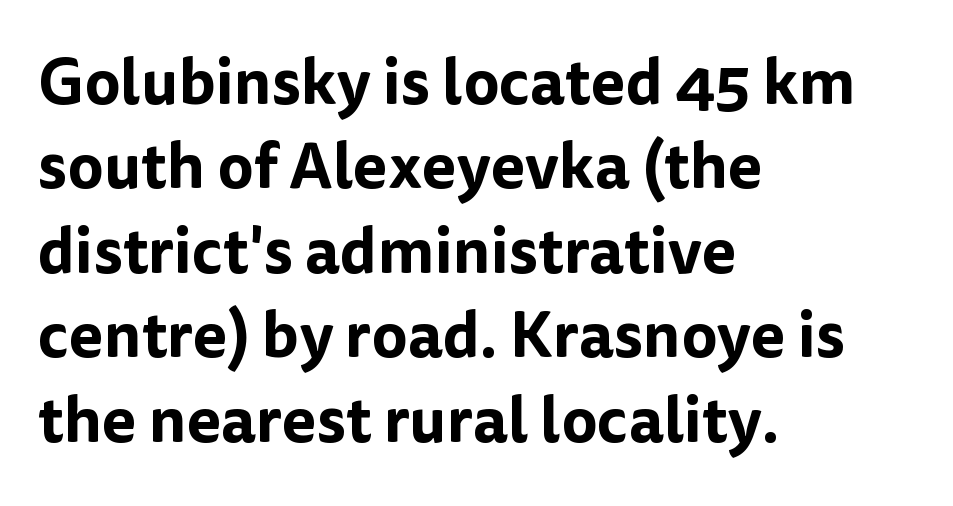
The image shows 63 px sans-serif type, upright; set left-aligned, normal line spacing (1.34x), normal letter spacing, not underlined; low stroke contrast and a medium x-height.
